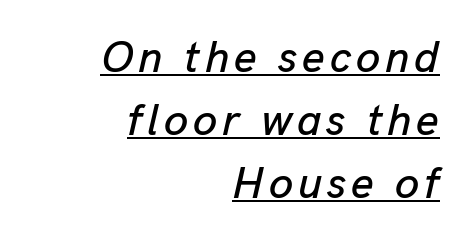
Q: Is the text italic (slanted)? A: Yes, it leans right by about 13 degrees.
Q: Is the text underlined? A: Yes.
Q: How is the paragraph aligned? A: Right-aligned.
Q: Is the spacing between lines tight, normal or loose? A: Normal.
Q: Width (condensed, normal, or wide)? A: Normal.
Q: Stroke contrast? A: Low.
Q: x-height? A: Medium.
Q: Monospaced? A: No.
